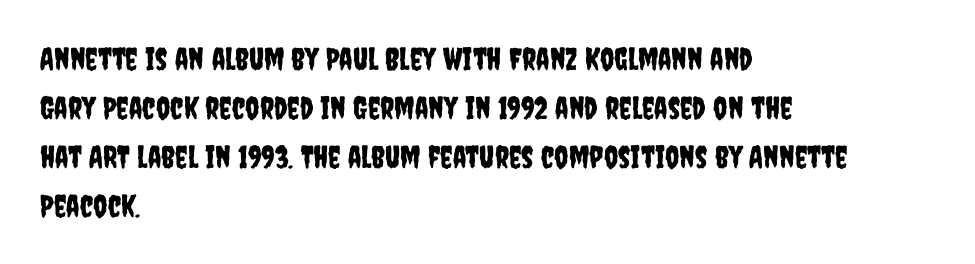
All the whitespace from short lines collects on the right. Does the leading feel generous? No, just average. No word sits above an underline. The face used here is rendered with its standard letterfit.
